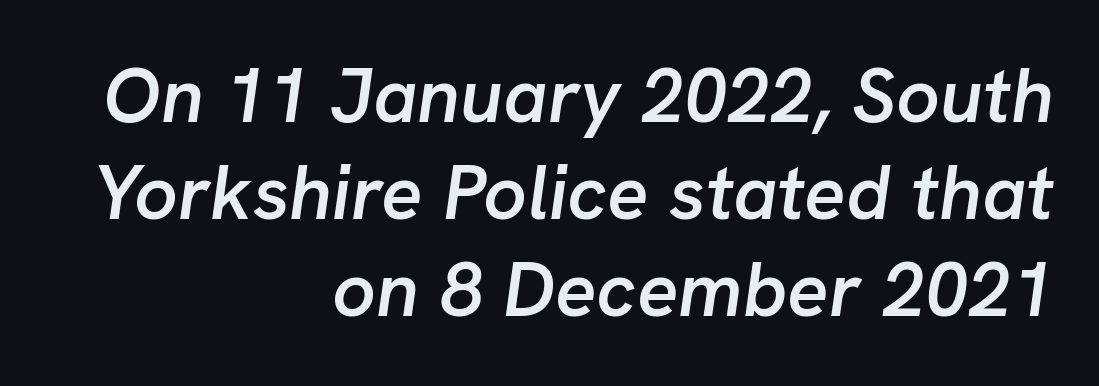
The space directly below the letters is spotless. The lines are quadded right. Note the varied advance widths — an 'i' is clearly narrower than an 'm'. A semibold gives these letters moderate extra thickness, short of bold.
